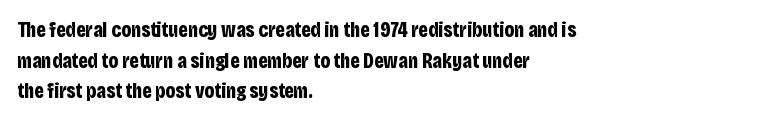
Q: Is the text bold? A: Yes.
Q: Is the text italic (slanted)? A: No, it is upright.
Q: Is the text underlined? A: No.
Q: How is the paragraph aligned? A: Left-aligned.
Q: Is the spacing between letters normal or unusually wide? A: Normal.
Q: Is the spacing between lines tight, normal or loose? A: Normal.
